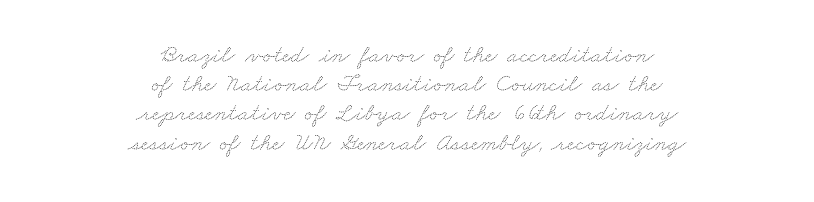
Q: Is the text bold? A: No.
Q: Is the text underlined? A: No.
Q: How is the paragraph aligned? A: Centered.
Q: Is the spacing between letters normal or unusually wide? A: Normal.
